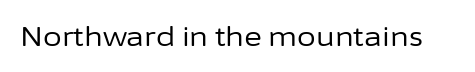
Q: Is the text bold? A: No.
Q: Is the text italic (slanted)? A: No, it is upright.
Q: Is the text underlined? A: No.
Q: Is the spacing between letters normal or unusually wide? A: Normal.
